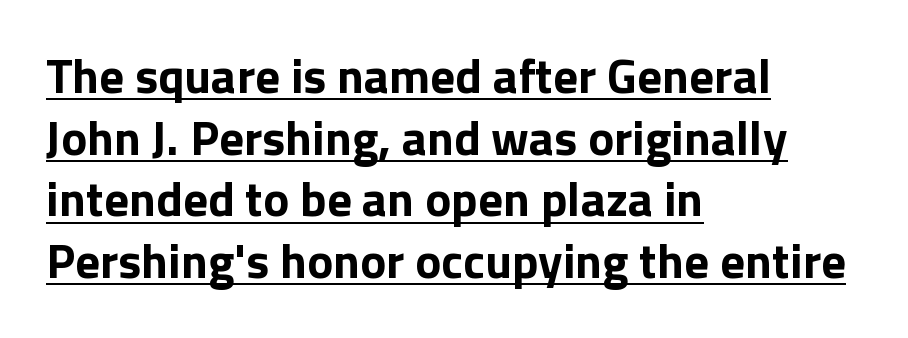
The designer went with a sans here, leaving each stem footless. Whoever set this chose a conventional vertical rhythm. These lines keep a tight, regular rhythm from letter to letter. Somebody hit Ctrl+U on this one — the words are underlined.
